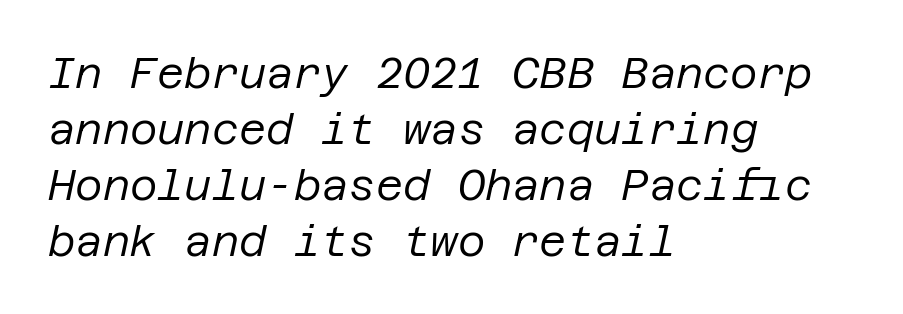
{"italic": "yes", "lean": "right", "slant_degrees": 12, "bold": "no", "weight": "regular", "width": "normal", "stroke_contrast": "low", "x_height": "large", "underline": "no", "align": "left", "line_spacing": "normal", "line_spacing_ratio": 1.33, "letter_spacing": "normal", "letter_spacing_em": 0.0, "glyph_px": 42}
